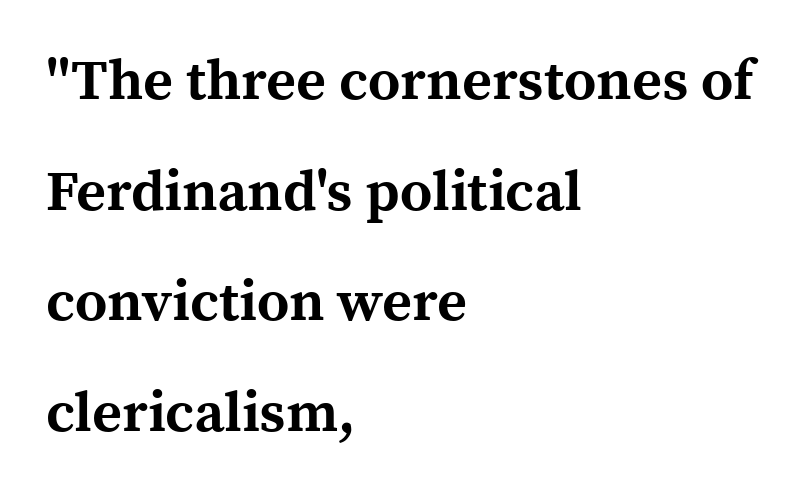
{"serif": "yes", "italic": "no", "bold": "yes", "weight": "bold", "width": "normal", "x_height": "medium", "monospaced": "no", "underline": "no", "align": "left", "line_spacing": "loose", "line_spacing_ratio": 1.94, "letter_spacing": "normal", "letter_spacing_em": 0.0, "glyph_px": 57}
